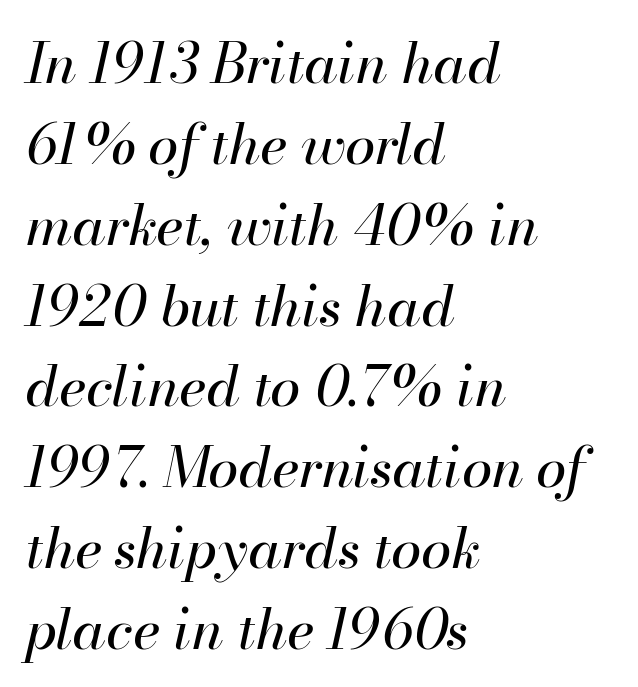
{"italic": "yes", "lean": "right", "slant_degrees": 13, "bold": "no", "weight": "regular", "width": "normal", "stroke_contrast": "high", "x_height": "small", "monospaced": "no", "underline": "no", "align": "left", "line_spacing": "normal", "line_spacing_ratio": 1.47, "letter_spacing": "normal", "letter_spacing_em": 0.0, "glyph_px": 55}
